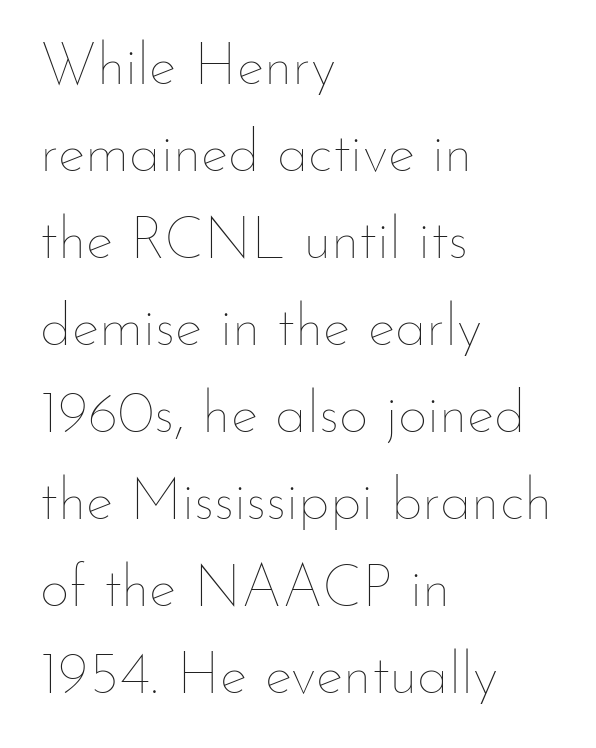
{"italic": "no", "bold": "no", "weight": "thin", "width": "normal", "stroke_contrast": "low", "x_height": "small", "monospaced": "no", "underline": "no", "align": "left", "line_spacing": "normal", "line_spacing_ratio": 1.5, "letter_spacing": "normal", "letter_spacing_em": 0.0, "glyph_px": 58}
